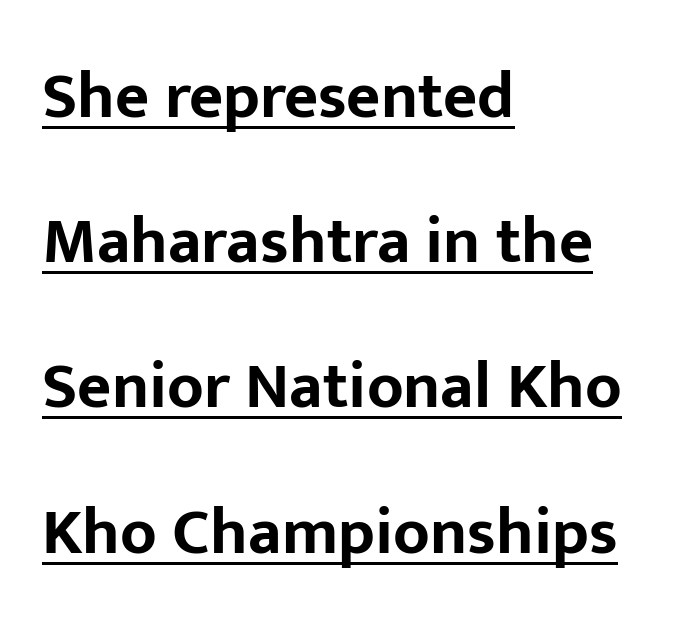
{"serif": "no", "italic": "no", "bold": "yes", "weight": "bold", "width": "normal", "stroke_contrast": "low", "x_height": "medium", "monospaced": "no", "underline": "yes", "align": "left", "line_spacing": "loose", "line_spacing_ratio": 2.2, "letter_spacing": "normal", "letter_spacing_em": 0.0, "glyph_px": 66}
